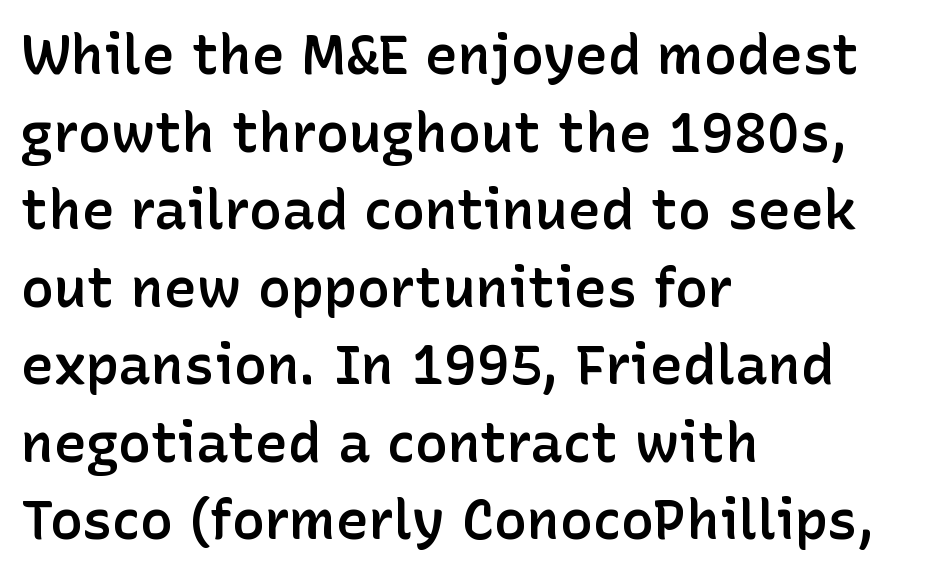
The line-height multiplier appears to be the usual default. Beneath every word, the page is bare. The type is set solid horizontally, with unmodified tracking. Here the designer chose a conventional face with non-uniform glyph widths. The compositor pushed each line to the left boundary.
